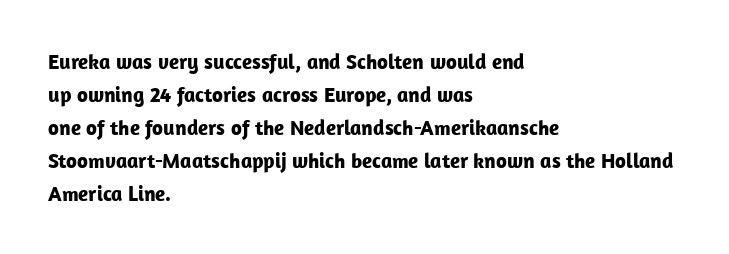
The image shows 21 px bold type, upright; set left-aligned, normal line spacing (1.57x), normal letter spacing, not underlined.
